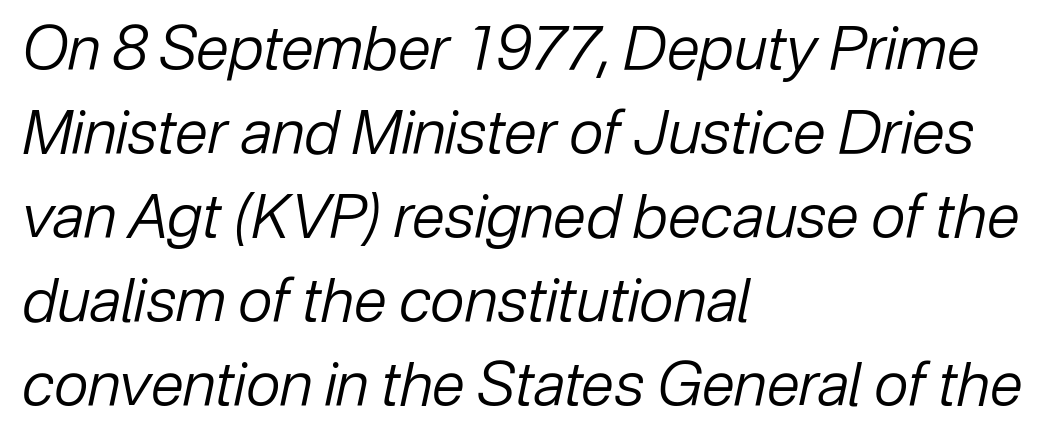
{"italic": "yes", "lean": "right", "slant_degrees": 12, "bold": "no", "weight": "regular", "width": "normal", "stroke_contrast": "low", "x_height": "medium", "monospaced": "no", "underline": "no", "align": "left", "line_spacing": "normal", "line_spacing_ratio": 1.4, "letter_spacing": "normal", "letter_spacing_em": 0.0, "glyph_px": 60}
